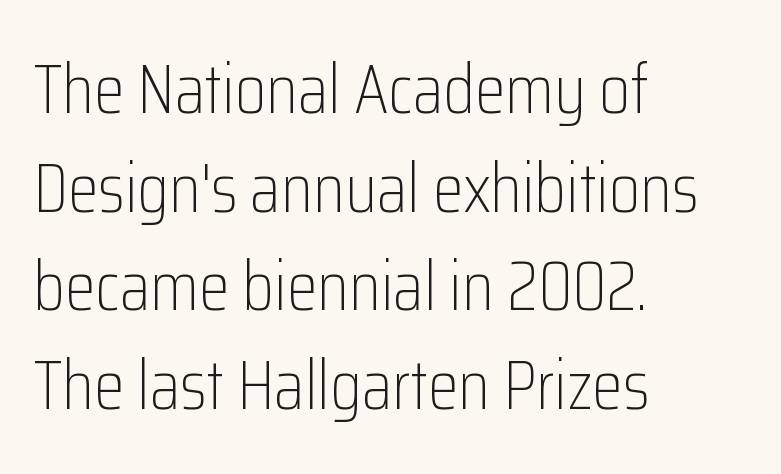
The weight tops out at a normal text grade. Character widths vary here, with narrow letters taking less room than wide ones. Regular leading. Serif or sans? Sans — the stroke terminals are bare. Does the lettering tilt? It doesn't — this is upright. This rendering uses left alignment, leaving the right contour irregular.
